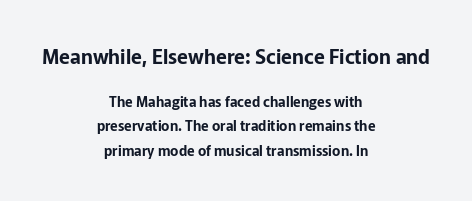
The image shows 20 px text type, upright; set centered, line spacing 1.72x, normal letter spacing, not underlined; the first (top) block is 1.43x larger.
